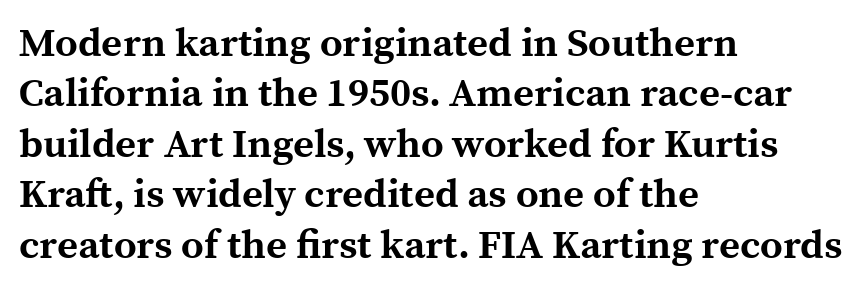
The image shows 40 px bold serif type, upright; set left-aligned, normal line spacing (1.26x), normal letter spacing, not underlined; a medium x-height.
